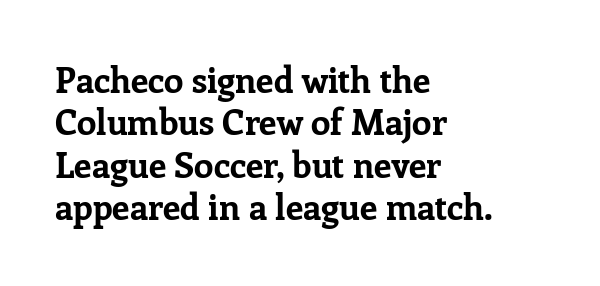
Q: Is the text bold? A: Yes.
Q: Is the text italic (slanted)? A: No, it is upright.
Q: Is the typeface a serif or a sans-serif typeface? A: Serif.
Q: Is the text underlined? A: No.
Q: How is the paragraph aligned? A: Left-aligned.
Q: Is the spacing between letters normal or unusually wide? A: Normal.
Q: Width (condensed, normal, or wide)? A: Normal.
Q: Stroke contrast? A: Low.
Q: x-height? A: Medium.
Q: Monospaced? A: No.
